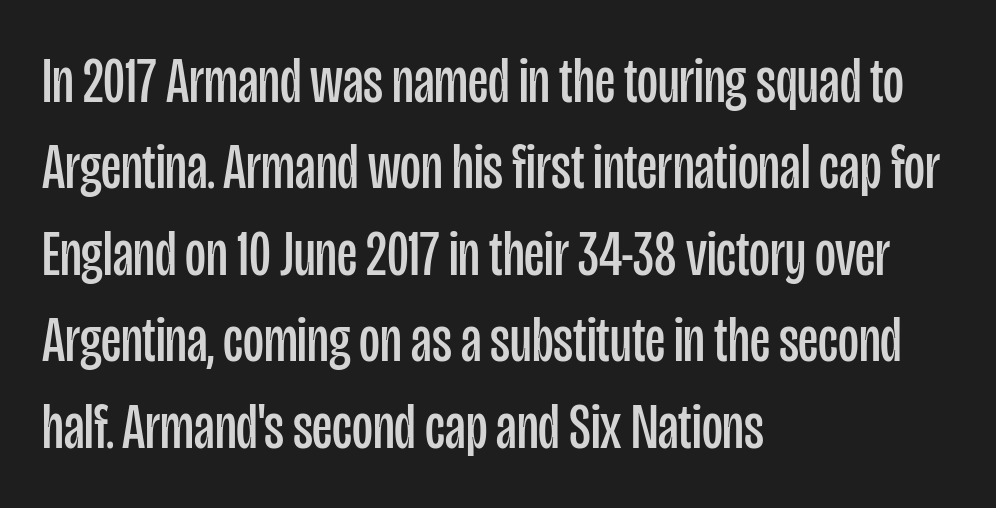
The image shows 64 px regular-weight, condensed sans-serif type, upright; set left-aligned, normal line spacing (1.35x), normal letter spacing, not underlined; low stroke contrast and a large x-height.
